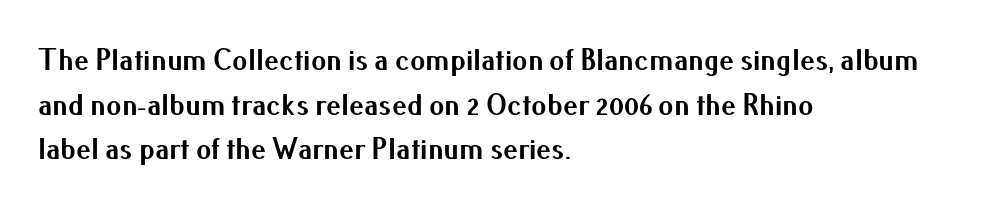
Q: Is the text bold? A: Yes.
Q: Is the text italic (slanted)? A: No, it is upright.
Q: Is the typeface a serif or a sans-serif typeface? A: Sans-serif.
Q: Is the text underlined? A: No.
Q: How is the paragraph aligned? A: Left-aligned.
Q: Is the spacing between letters normal or unusually wide? A: Normal.
Q: Is the spacing between lines tight, normal or loose? A: Normal.
Q: Width (condensed, normal, or wide)? A: Normal.
Q: Stroke contrast? A: Medium.
Q: x-height? A: Small.
Q: Monospaced? A: No.
